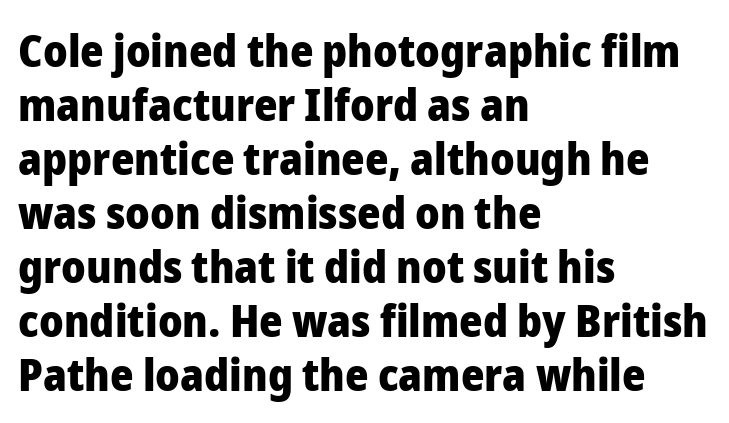
{"serif": "no", "italic": "no", "bold": "yes", "weight": "heavy", "width": "normal", "stroke_contrast": "low", "x_height": "medium", "monospaced": "no", "underline": "no", "align": "left", "line_spacing_ratio": 1.2, "letter_spacing": "normal", "letter_spacing_em": 0.0, "glyph_px": 45}
